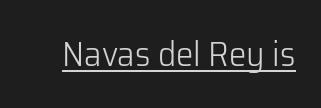
The passage shown is typeset with a sans-serif family. Do the characters align in a grid? No, the font is proportional. Does the lettering tilt? It doesn't — this is upright. Like a heading marked for emphasis, these lines bear an underscore. Honestly, the letter spacing is just normal — you wouldn't notice it.
